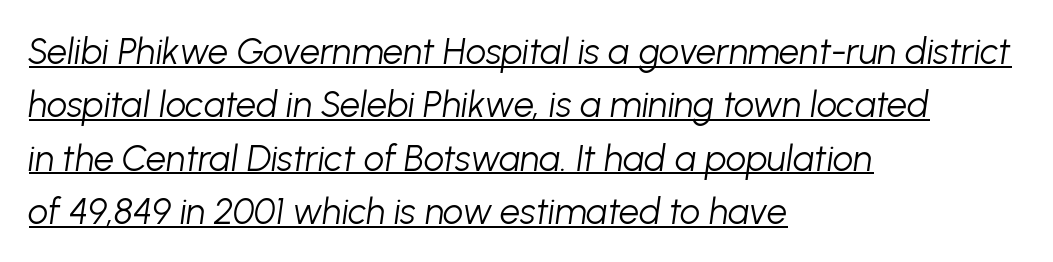
{"italic": "yes", "lean": "right", "slant_degrees": 8, "bold": "no", "weight": "light", "width": "normal", "stroke_contrast": "low", "x_height": "medium", "monospaced": "no", "underline": "yes", "align": "left", "line_spacing": "normal", "line_spacing_ratio": 1.48, "letter_spacing": "normal", "letter_spacing_em": 0.0, "glyph_px": 36}
